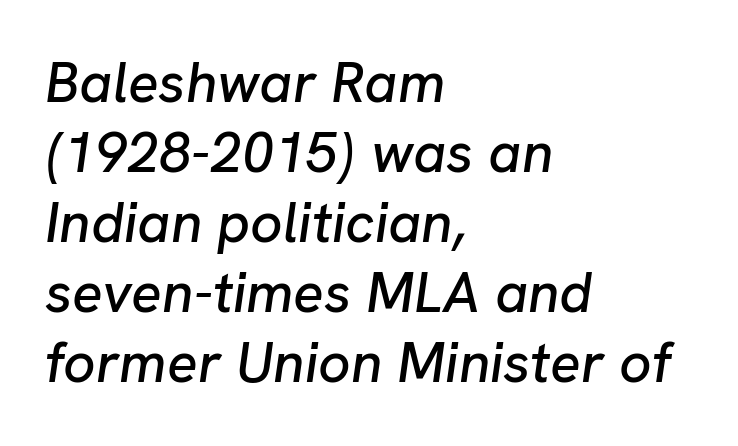
The image shows 57 px text type, italic (leaning right); set left-aligned, line spacing 1.23x, normal letter spacing, not underlined; low stroke contrast and a medium x-height.
